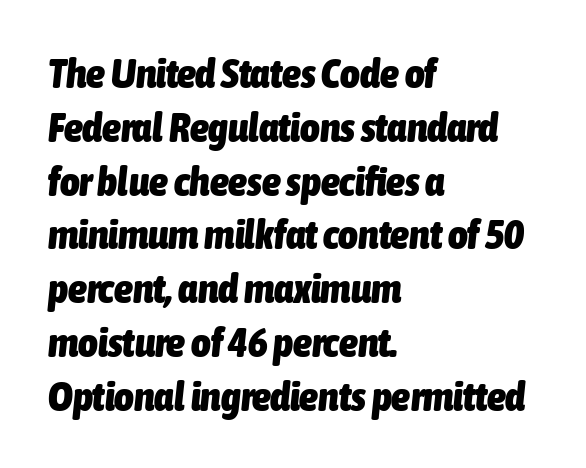
{"italic": "yes", "lean": "right", "slant_degrees": 6, "bold": "yes", "weight": "heavy", "width": "condensed", "stroke_contrast": "low", "x_height": "medium", "monospaced": "no", "underline": "no", "align": "left", "line_spacing": "normal", "line_spacing_ratio": 1.28, "letter_spacing": "normal", "letter_spacing_em": 0.0, "glyph_px": 42}
